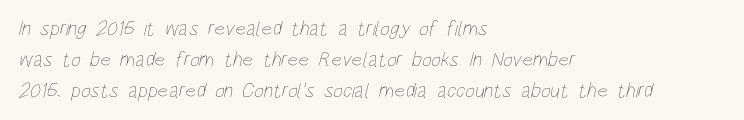
Q: Is the text bold? A: No.
Q: Is the text underlined? A: No.
Q: How is the paragraph aligned? A: Left-aligned.
Q: Is the spacing between letters normal or unusually wide? A: Normal.
Q: Is the spacing between lines tight, normal or loose? A: Normal.
